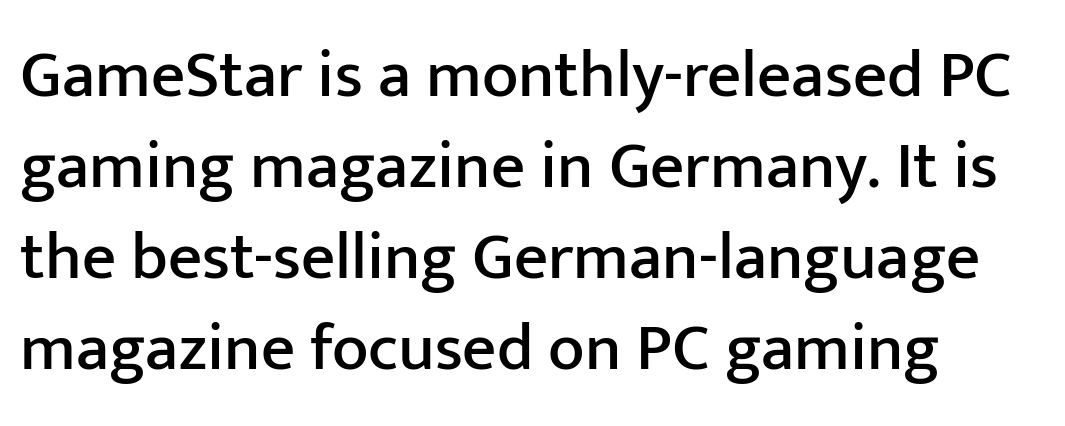
{"serif": "no", "italic": "no", "width": "normal", "stroke_contrast": "low", "x_height": "medium", "monospaced": "no", "underline": "no", "align": "left", "line_spacing": "normal", "line_spacing_ratio": 1.36, "letter_spacing": "normal", "letter_spacing_em": 0.0, "glyph_px": 67}
